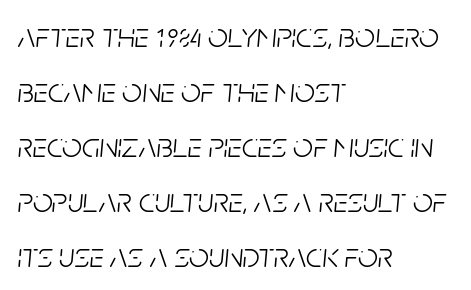
{"italic": "yes", "lean": "right", "slant_degrees": 5, "bold": "no", "weight": "light", "width": "condensed", "stroke_contrast": "low", "x_height": "large", "monospaced": "no", "underline": "no", "align": "left", "line_spacing": "normal", "line_spacing_ratio": 1.57, "letter_spacing": "normal", "letter_spacing_em": 0.0, "glyph_px": 35}
